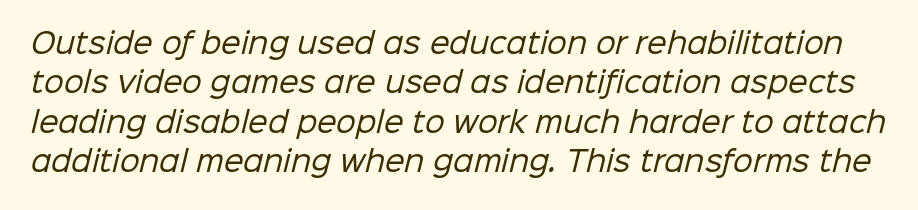
The image shows 28 px regular-weight sans-serif type; set normal line spacing (1.41x), normal letter spacing, not underlined; low stroke contrast and a medium x-height.
